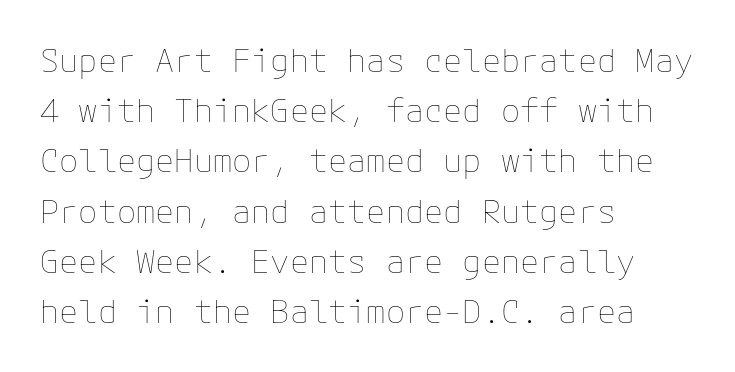
Q: Is the text bold? A: No.
Q: Is the text italic (slanted)? A: No, it is upright.
Q: Is the text underlined? A: No.
Q: How is the paragraph aligned? A: Left-aligned.
Q: Is the spacing between letters normal or unusually wide? A: Normal.
Q: Is the spacing between lines tight, normal or loose? A: Normal.
Q: Width (condensed, normal, or wide)? A: Normal.
Q: Stroke contrast? A: Low.
Q: x-height? A: Medium.
